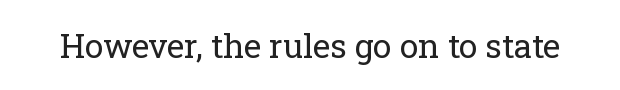
{"serif": "yes", "italic": "no", "bold": "no", "weight": "regular", "width": "normal", "stroke_contrast": "low", "x_height": "medium", "monospaced": "no", "underline": "no", "letter_spacing": "normal", "letter_spacing_em": 0.0, "glyph_px": 33}
